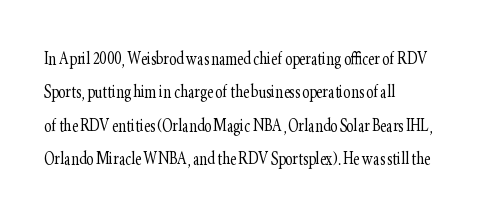
Summary of vertical rhythm: regular, with standard interline spacing. No extra ink here — the face is not bold. Quick note: not italic, upright. Horizontal alignment here is leftward, the default for most running prose.
